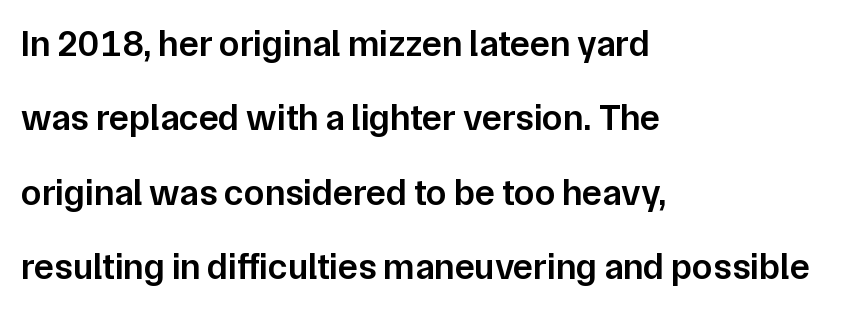
Q: Is the text bold? A: Semi-bold.
Q: Is the text italic (slanted)? A: No, it is upright.
Q: Is the typeface a serif or a sans-serif typeface? A: Sans-serif.
Q: Is the text underlined? A: No.
Q: How is the paragraph aligned? A: Left-aligned.
Q: Is the spacing between letters normal or unusually wide? A: Normal.
Q: Is the spacing between lines tight, normal or loose? A: Loose.
Q: Width (condensed, normal, or wide)? A: Normal.
Q: Stroke contrast? A: Low.
Q: x-height? A: Medium.
Q: Monospaced? A: No.
